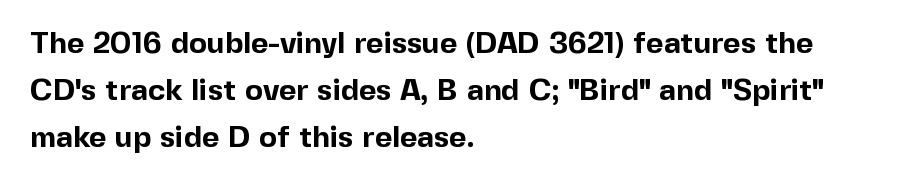
Q: Is the text bold? A: Yes.
Q: Is the text italic (slanted)? A: No, it is upright.
Q: Is the typeface a serif or a sans-serif typeface? A: Sans-serif.
Q: Is the text underlined? A: No.
Q: How is the paragraph aligned? A: Left-aligned.
Q: Is the spacing between letters normal or unusually wide? A: Normal.
Q: Is the spacing between lines tight, normal or loose? A: Normal.
Q: Width (condensed, normal, or wide)? A: Normal.
Q: x-height? A: Medium.
Q: Monospaced? A: No.
